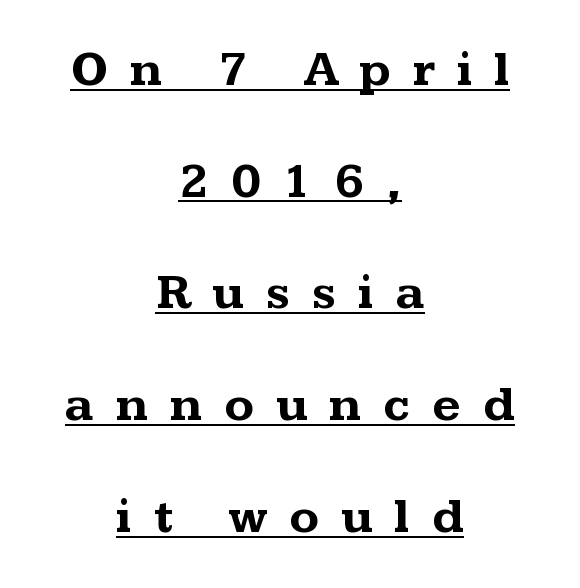
The image shows 49 px bold, wide serif type, upright; set centered, loose line spacing (2.28x), unusually wide letter spacing (+0.44 em), underlined; medium stroke contrast and a medium x-height.
